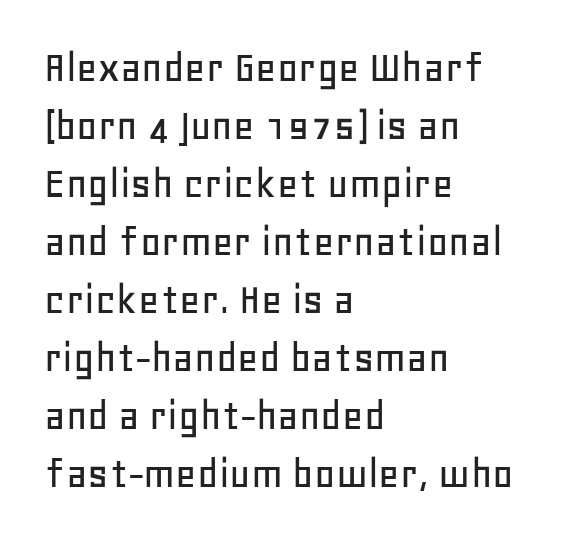
Type style note: lacks serifs. Check under the words: just untouched page. In terms of letterspacing, this is plain default setting. Evenly set lines give the paragraph a standard silhouette.
